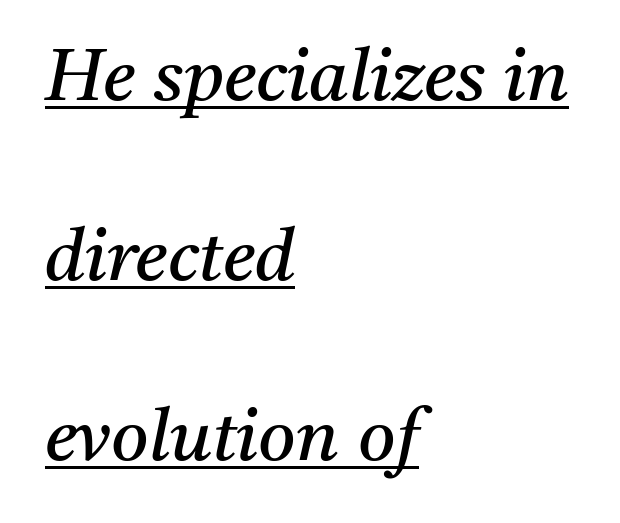
The image shows 72 px regular-weight serif type, italic (leaning right); set left-aligned, loose line spacing (2.5x), normal letter spacing, underlined; medium stroke contrast and a medium x-height.
